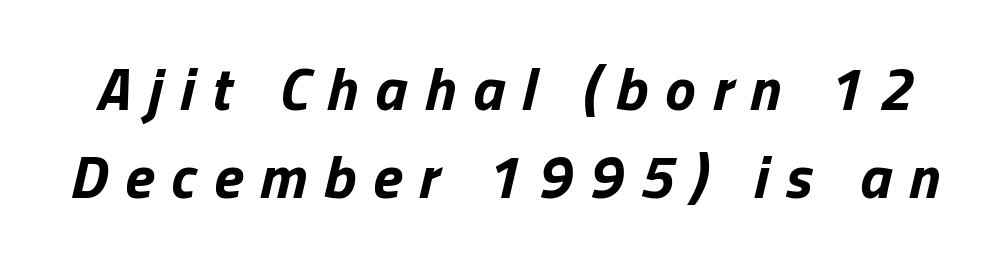
The image shows 61 px bold type, italic (leaning right); set normal line spacing (1.45x), unusually wide letter spacing (+0.28 em), not underlined; low stroke contrast and a medium x-height.
